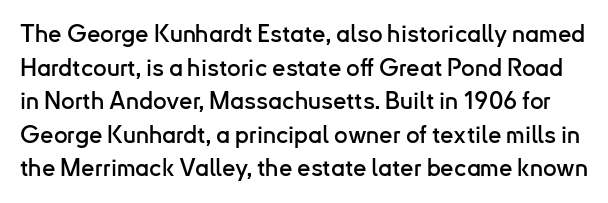
The image shows 24 px text type, upright; set normal line spacing (1.4x), normal letter spacing, not underlined.
